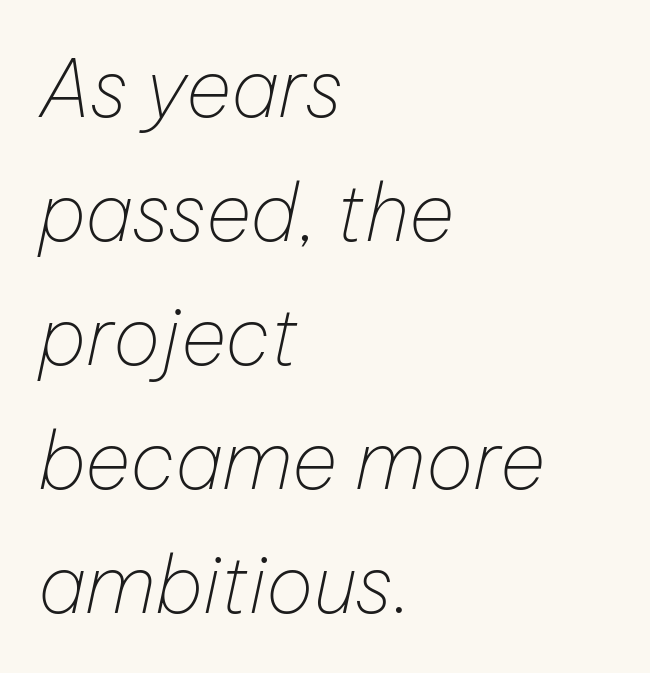
The image shows 79 px thin type, italic (leaning right); set left-aligned, normal line spacing (1.57x), normal letter spacing, not underlined; low stroke contrast and a medium x-height.
